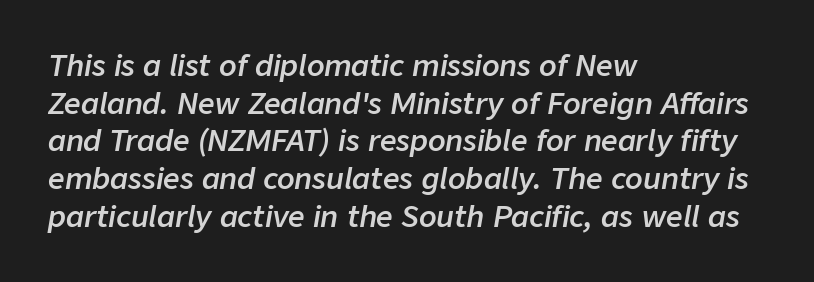
{"italic": "yes", "lean": "right", "slant_degrees": 9, "bold": "semi", "weight": "semibold", "width": "normal", "stroke_contrast": "low", "x_height": "medium", "monospaced": "no", "underline": "no", "align": "left", "line_spacing": "normal", "line_spacing_ratio": 1.3, "letter_spacing": "normal", "letter_spacing_em": 0.0, "glyph_px": 29}
